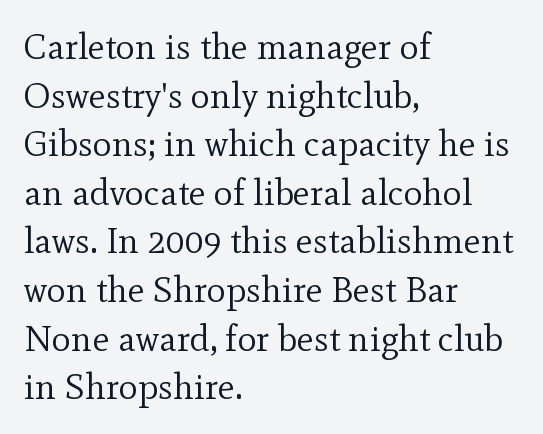
{"serif": "yes", "italic": "no", "bold": "no", "weight": "regular", "width": "normal", "x_height": "small", "monospaced": "no", "underline": "no", "align": "left", "line_spacing": "normal", "line_spacing_ratio": 1.35, "letter_spacing": "normal", "letter_spacing_em": 0.0, "glyph_px": 36}
